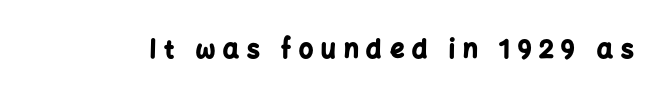
The image shows 25 px bold type, upright; set unusually wide letter spacing (+0.32 em), not underlined.
